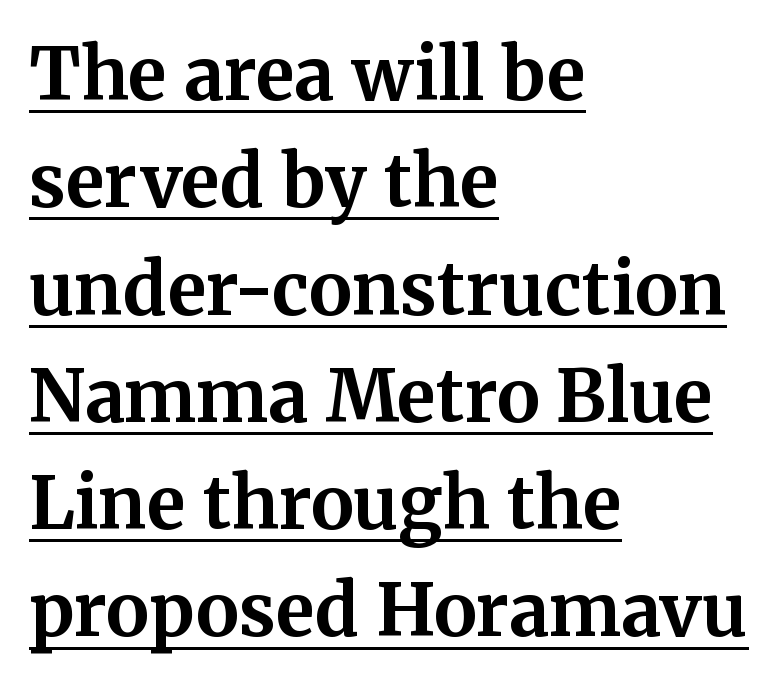
The image shows 72 px bold serif type, upright; set left-aligned, normal line spacing (1.49x), normal letter spacing, underlined; medium stroke contrast and a medium x-height.
